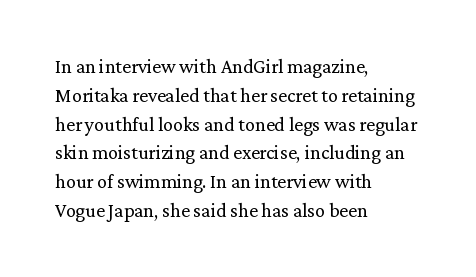
Vertical strokes here are truly vertical. The typesetting does not lean heavy: it is not bold. These lines keep a tight, regular rhythm from letter to letter. Anything drawn beneath the words? Only blank space. The designer left line spacing at the default. Caption: multi-line text, flush left, ragged right.
